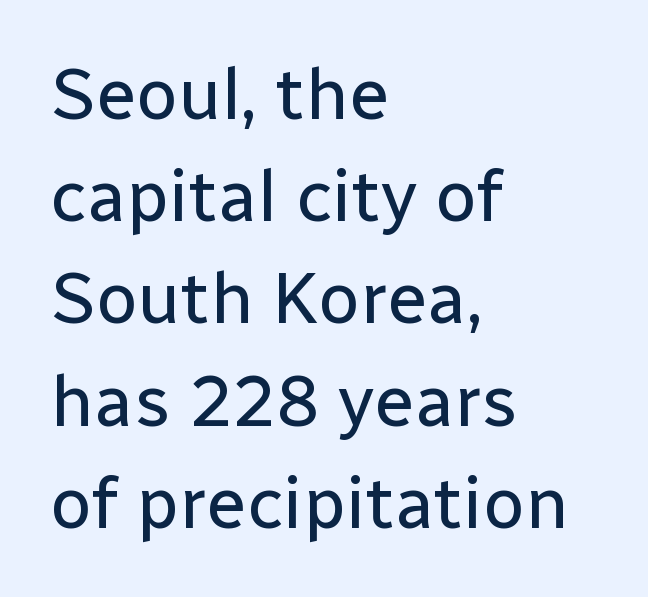
The image shows 73 px regular-weight sans-serif type, upright; set left-aligned, normal line spacing (1.4x), normal letter spacing, not underlined; low stroke contrast and a medium x-height.
